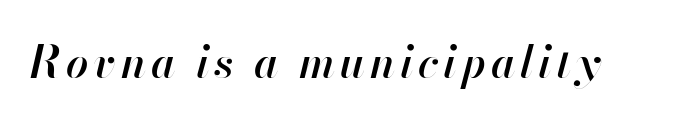
The image shows 44 px semibold type, italic (leaning right); set not underlined; high stroke contrast and a small x-height.
